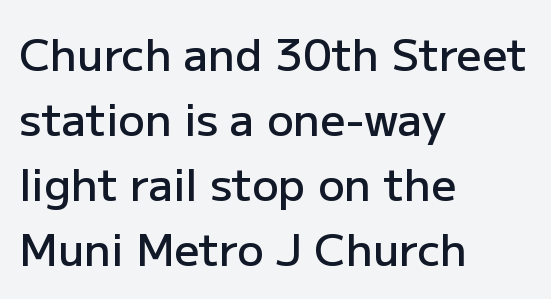
Q: Is the text bold? A: Semi-bold.
Q: Is the text italic (slanted)? A: No, it is upright.
Q: Is the typeface a serif or a sans-serif typeface? A: Sans-serif.
Q: Is the text underlined? A: No.
Q: How is the paragraph aligned? A: Left-aligned.
Q: Is the spacing between letters normal or unusually wide? A: Normal.
Q: Is the spacing between lines tight, normal or loose? A: Normal.
Q: Width (condensed, normal, or wide)? A: Normal.
Q: Stroke contrast? A: Low.
Q: x-height? A: Medium.
Q: Monospaced? A: No.
